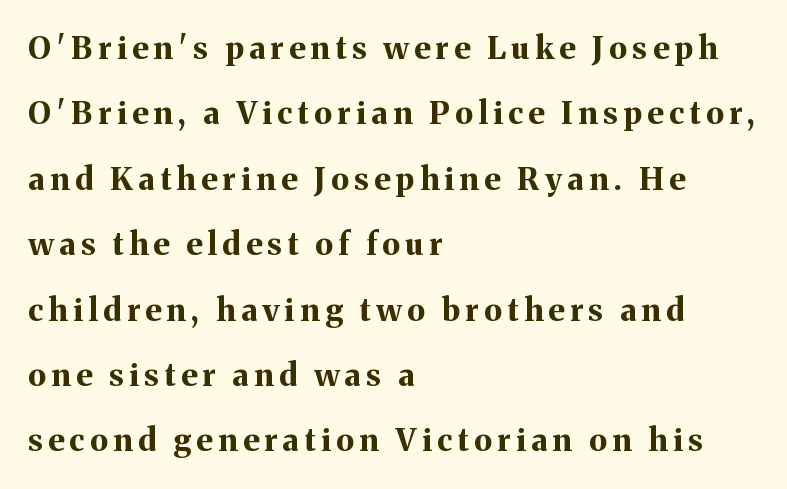
Ascenders rise straight up at ninety degrees. If you measured baseline to baseline, you'd find a long distance. Look at the stroke-to-counter ratio: heavy, a bold. These lines stack with their left ends in a neat column. Little horizontal feet cap the strokes, marking this as serif type.
